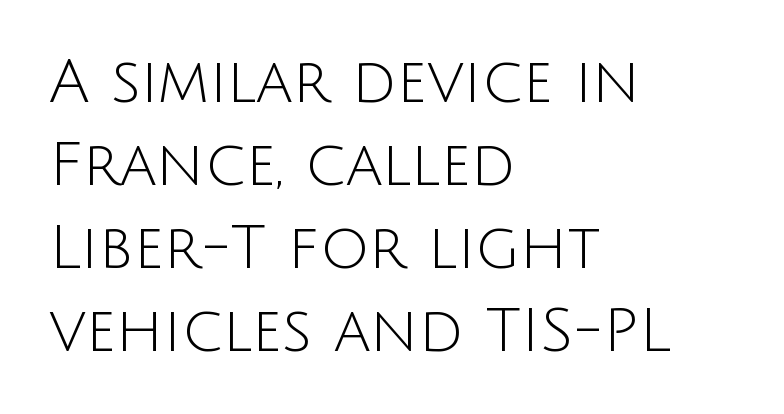
The image shows 61 px light sans-serif type, upright; set left-aligned, normal line spacing (1.36x), normal letter spacing, not underlined; low stroke contrast and a large x-height.
